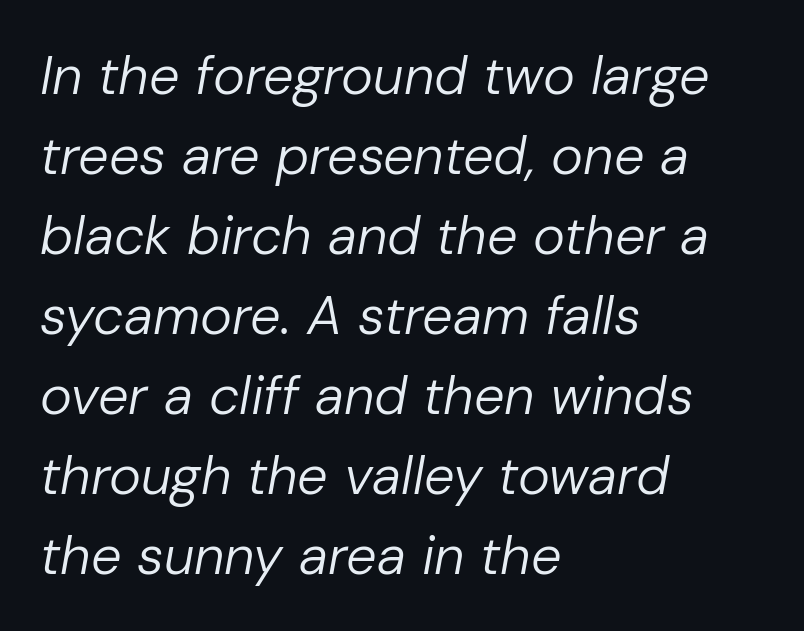
Weight class: somewhere from thin through regular. In terms of letterspacing, this is plain default setting. Where is the straight margin? On the left. Students, observe: this is what conventionally led text looks like. Just letters on the line, the space beneath them empty. The rendering uses natural spacing where letterforms have individual widths.
